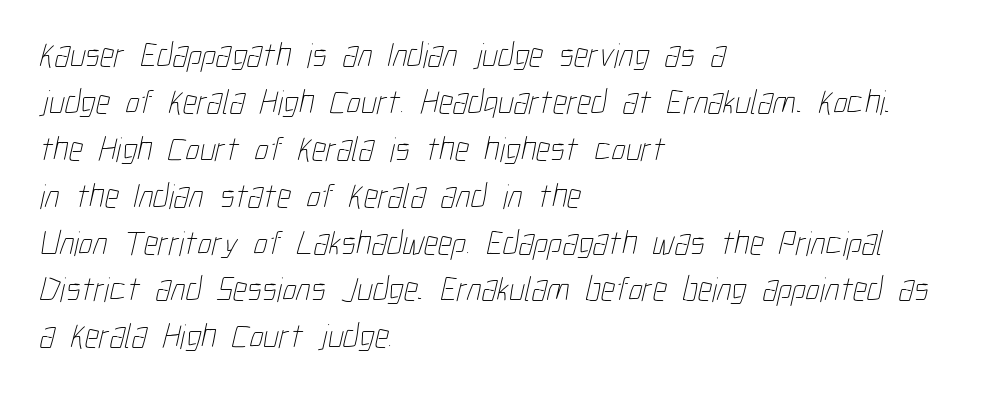
{"bold": "no", "weight": "thin", "width": "condensed", "stroke_contrast": "low", "x_height": "medium", "monospaced": "no", "underline": "no", "align": "left", "line_spacing": "normal", "line_spacing_ratio": 1.34, "letter_spacing": "normal", "letter_spacing_em": 0.0, "glyph_px": 35}
